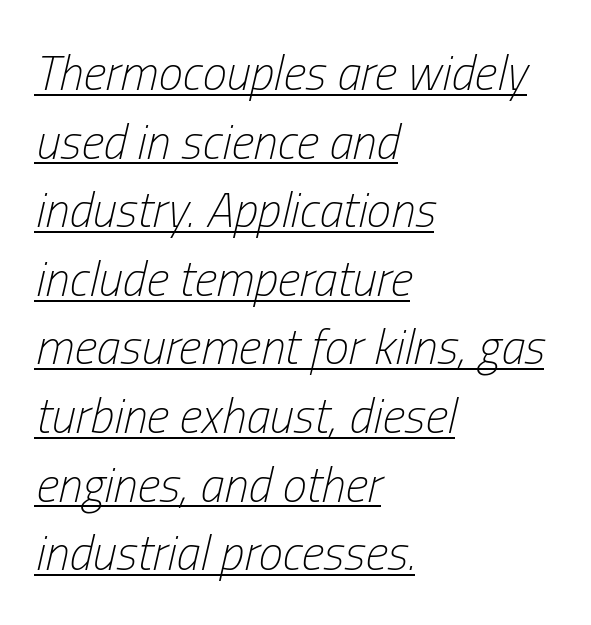
{"italic": "yes", "lean": "right", "slant_degrees": 13, "bold": "no", "weight": "light", "width": "condensed", "stroke_contrast": "low", "x_height": "medium", "monospaced": "no", "underline": "yes", "align": "left", "line_spacing": "normal", "line_spacing_ratio": 1.4, "letter_spacing": "normal", "letter_spacing_em": 0.0, "glyph_px": 49}
